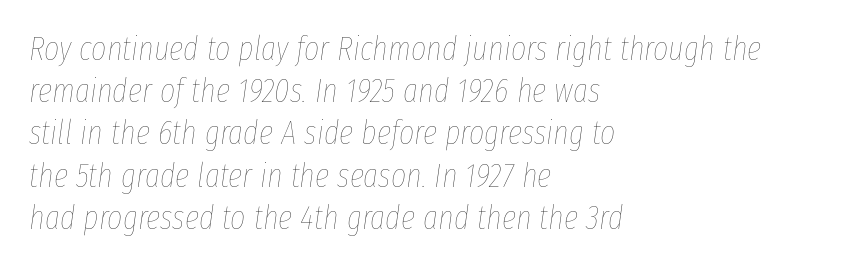
Q: Is the text bold? A: No.
Q: Is the text italic (slanted)? A: Yes, it leans right by about 8 degrees.
Q: Is the text underlined? A: No.
Q: How is the paragraph aligned? A: Left-aligned.
Q: Is the spacing between letters normal or unusually wide? A: Normal.
Q: Is the spacing between lines tight, normal or loose? A: Normal.
Q: Width (condensed, normal, or wide)? A: Condensed.
Q: Stroke contrast? A: Low.
Q: x-height? A: Medium.
Q: Monospaced? A: No.
